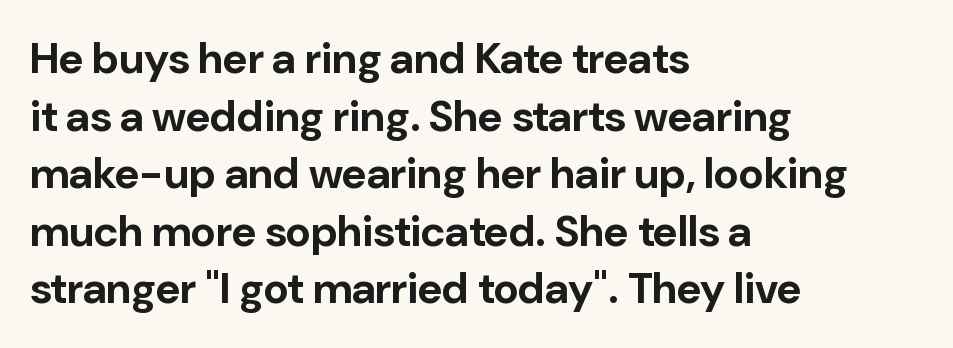
{"serif": "no", "italic": "no", "bold": "yes", "weight": "bold", "width": "normal", "stroke_contrast": "low", "x_height": "medium", "monospaced": "no", "underline": "no", "align": "left", "line_spacing": "normal", "line_spacing_ratio": 1.34, "letter_spacing": "normal", "letter_spacing_em": 0.0, "glyph_px": 43}
